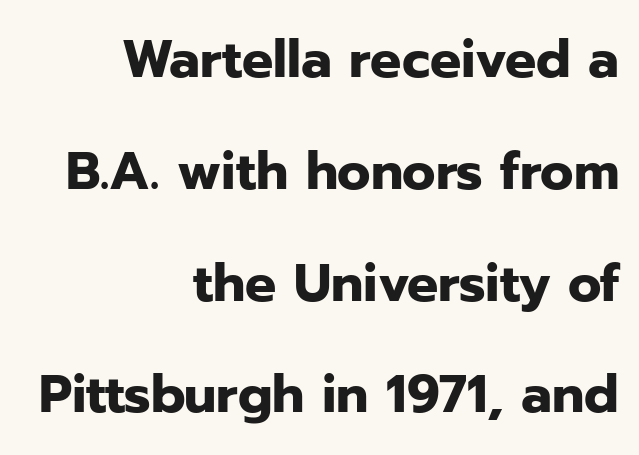
{"serif": "no", "italic": "no", "bold": "yes", "weight": "heavy", "width": "normal", "stroke_contrast": "low", "x_height": "medium", "monospaced": "no", "underline": "no", "align": "right", "line_spacing": "loose", "line_spacing_ratio": 2.15, "letter_spacing": "normal", "letter_spacing_em": 0.0, "glyph_px": 52}
